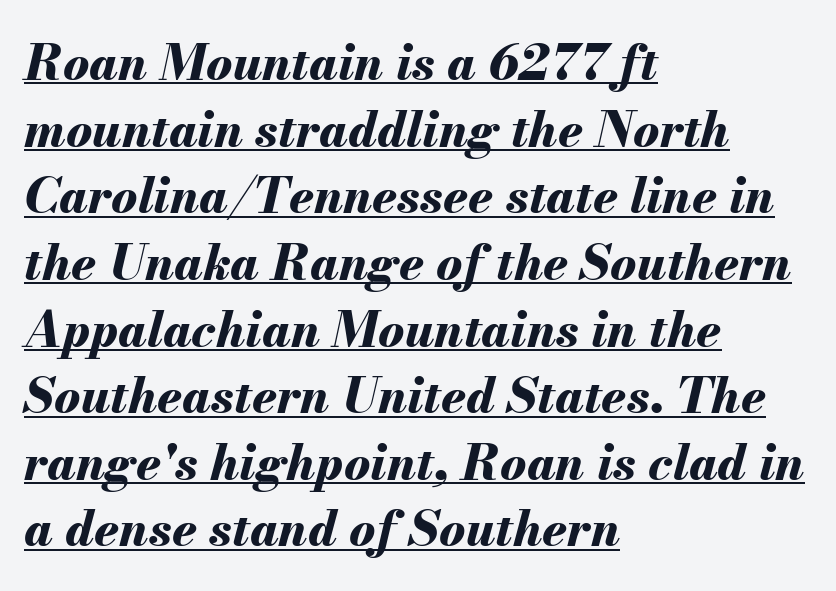
The image shows 49 px bold type, italic (leaning right); set left-aligned, normal line spacing (1.36x), normal letter spacing, underlined; medium stroke contrast and a small x-height.
